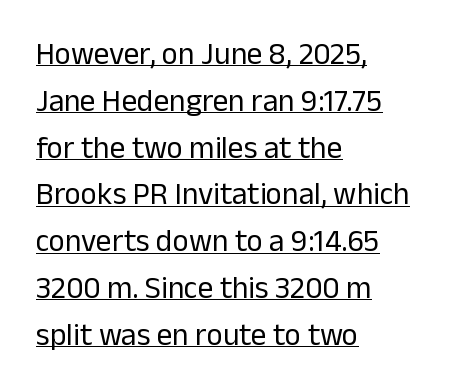
The image shows 31 px regular-weight sans-serif type, upright; set left-aligned, normal line spacing (1.51x), normal letter spacing, underlined; low stroke contrast and a medium x-height.
